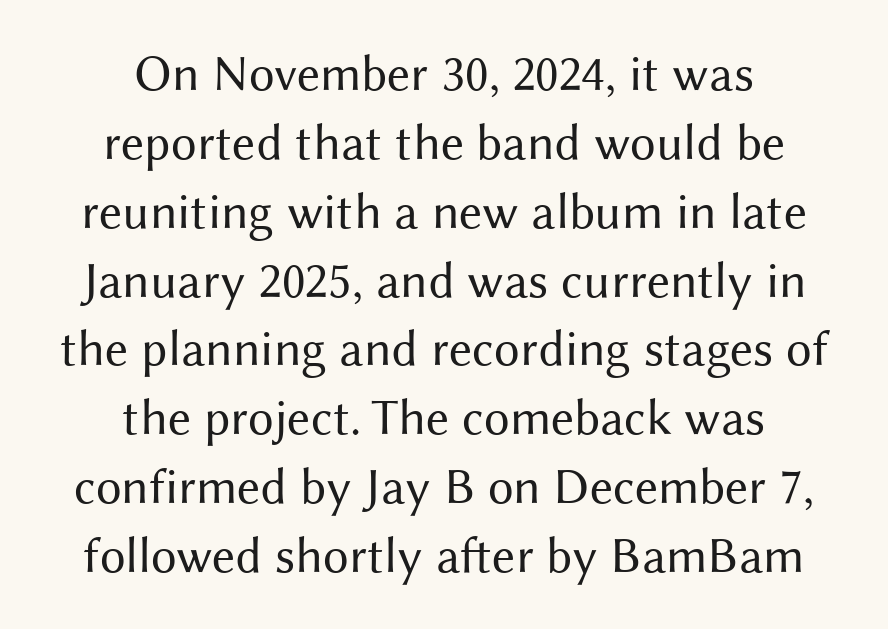
The image shows 51 px regular-weight sans-serif type, upright; set centered, normal line spacing (1.35x), normal letter spacing, not underlined; medium stroke contrast and a medium x-height.
